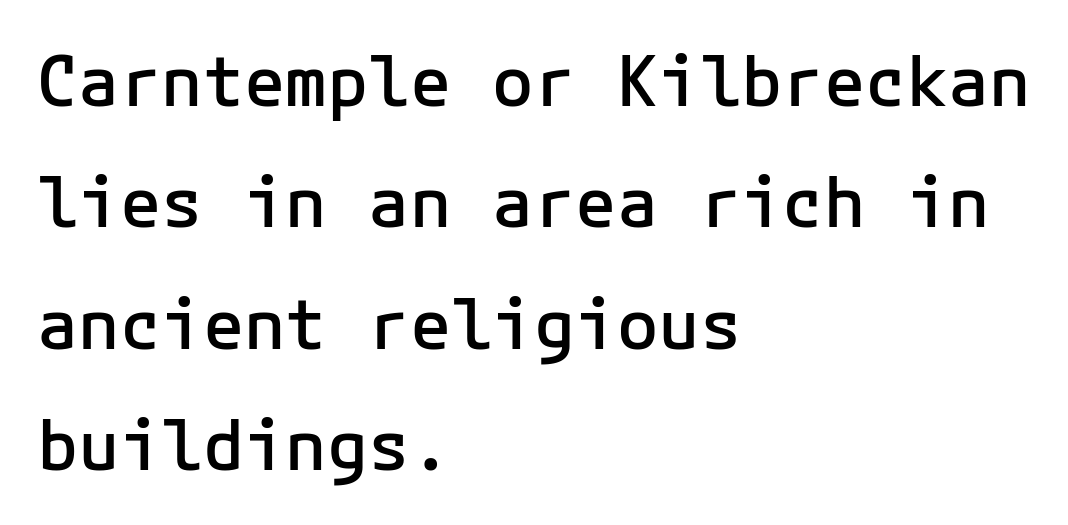
The image shows 69 px semibold sans-serif type, upright; set left-aligned, line spacing 1.76x, normal letter spacing, not underlined; low stroke contrast and a medium x-height.
